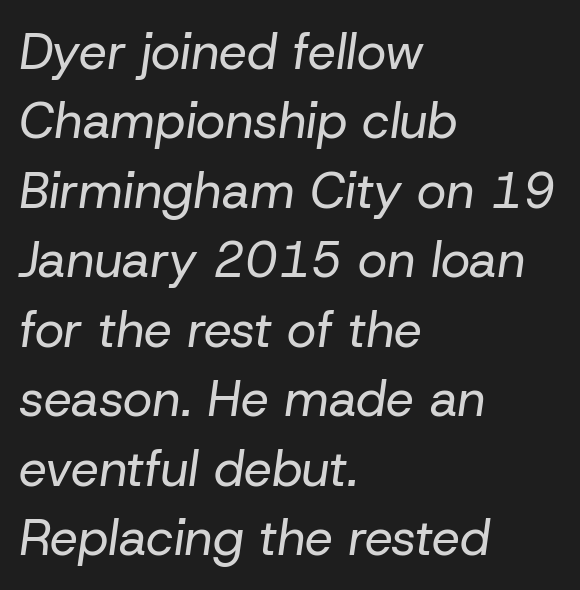
In terms of posture, this sample is oblique. The rag falls on the right side of this text block. The letterforms sit shoulder to shoulder at normal distance. Check under the words: just untouched page. Stroke mass is kept to a normal reading level or below. A typesetter would call this proportional, since set widths differ per character.
